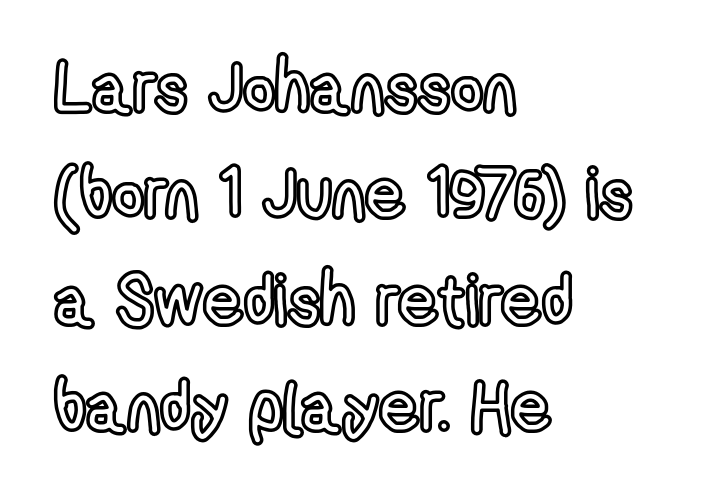
Q: Is the text italic (slanted)? A: No, it is upright.
Q: Is the text underlined? A: No.
Q: How is the paragraph aligned? A: Left-aligned.
Q: Is the spacing between letters normal or unusually wide? A: Normal.
Q: Is the spacing between lines tight, normal or loose? A: Normal.
Q: Width (condensed, normal, or wide)? A: Condensed.
Q: x-height? A: Medium.
Q: Monospaced? A: No.
